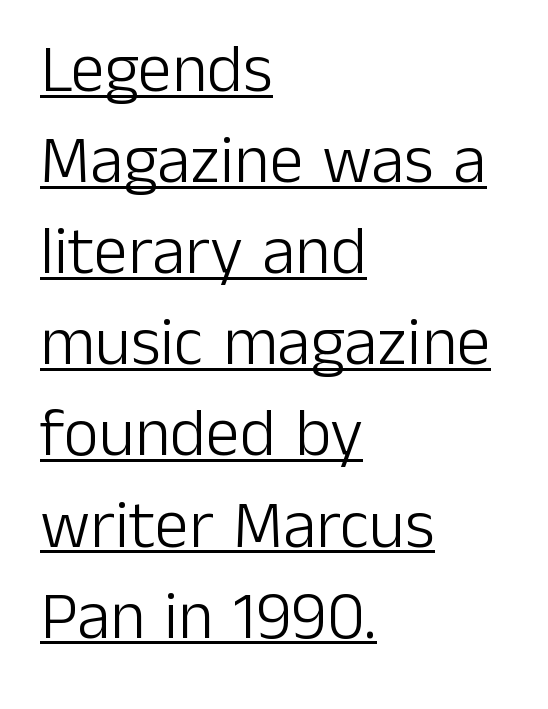
{"serif": "no", "italic": "no", "bold": "no", "weight": "light", "width": "normal", "stroke_contrast": "low", "x_height": "medium", "monospaced": "no", "underline": "yes", "align": "left", "line_spacing": "normal", "line_spacing_ratio": 1.34, "letter_spacing": "normal", "letter_spacing_em": 0.0, "glyph_px": 68}
